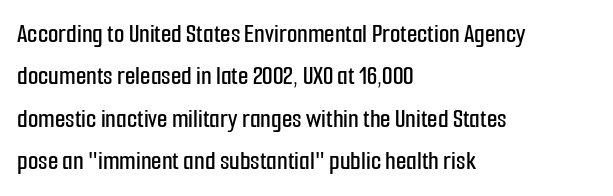
Successive baselines arrive at the customary interval. Tall strokes in this sample are plumb rather than angled. Where is the straight margin? On the left. Lines of text with bare space underneath. Each word holds together tightly as a unit, with standard inter-letter gaps.
